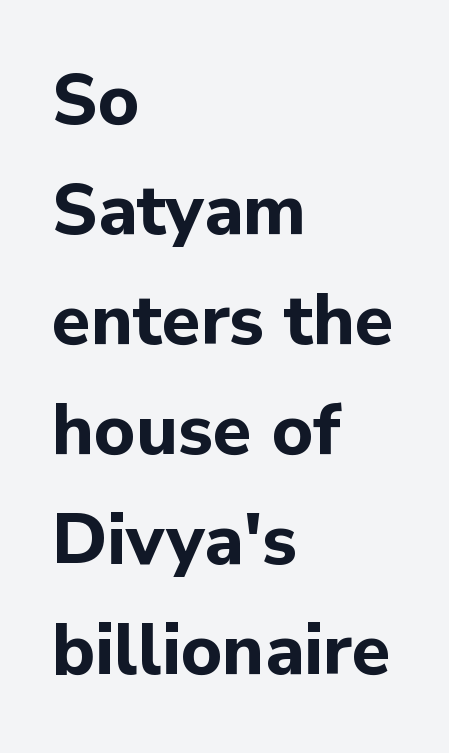
The rendering keeps characters at their native spacing. The string is rendered with underlining switched off. As a designer I'd log this as weight 700, bold. The line-height multiplier appears to be the usual default. To sum up the face: it is a sans, with no serifs. This sample has the flowing, uneven cadence of proportional lettering.
